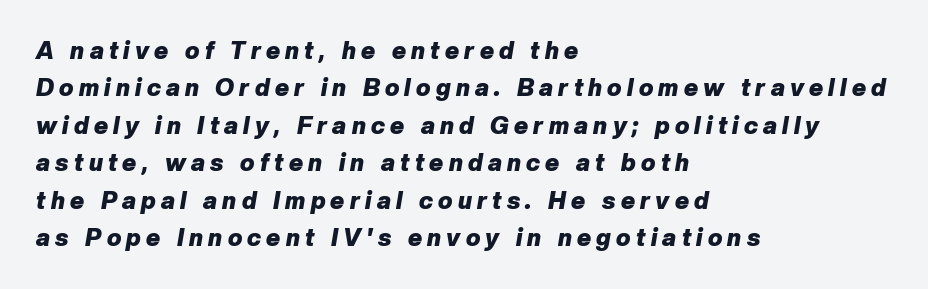
{"italic": "yes", "lean": "right", "slant_degrees": 10, "bold": "yes", "underline": "no", "align": "left", "line_spacing": "normal", "line_spacing_ratio": 1.56, "letter_spacing": "wide", "letter_spacing_em": 0.22, "glyph_px": 24}
